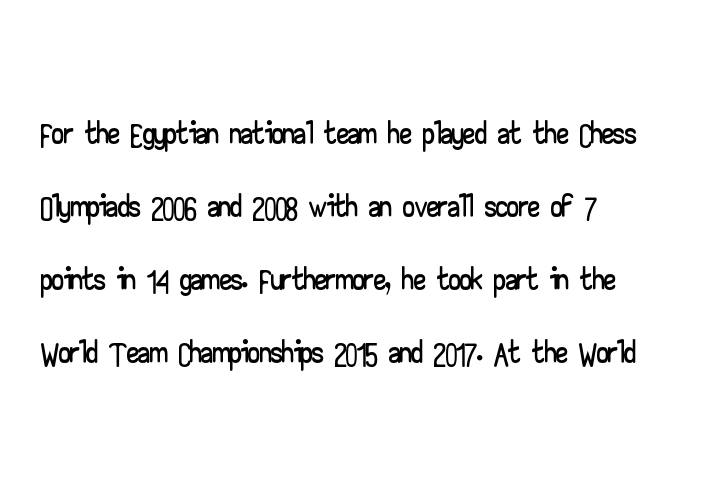
{"serif": "no", "italic": "no", "width": "wide", "stroke_contrast": "low", "x_height": "small", "monospaced": "no", "underline": "no", "align": "left", "line_spacing": "normal", "line_spacing_ratio": 1.55, "letter_spacing": "normal", "letter_spacing_em": 0.0, "glyph_px": 47}
